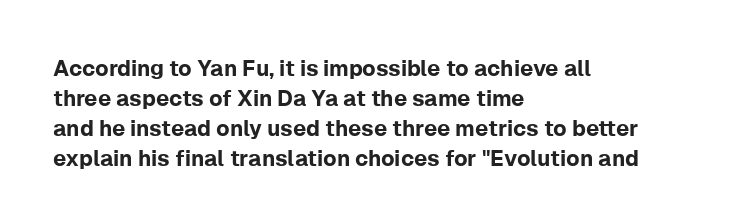
The image shows 22 px text type, upright; set left-aligned, normal line spacing (1.36x), normal letter spacing, not underlined.
